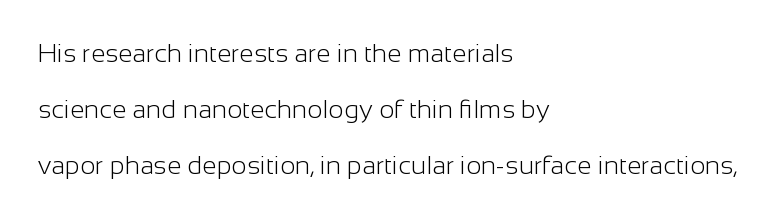
The image shows 26 px text type, upright; set left-aligned, loose line spacing (2.16x), normal letter spacing, not underlined.
